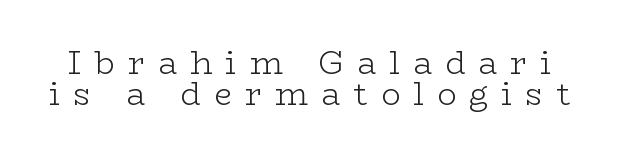
{"serif": "yes", "italic": "no", "bold": "no", "weight": "light", "width": "wide", "stroke_contrast": "low", "x_height": "medium", "monospaced": "no", "underline": "no", "line_spacing": "tight", "line_spacing_ratio": 0.97, "letter_spacing": "wide", "letter_spacing_em": 0.41, "glyph_px": 32}
